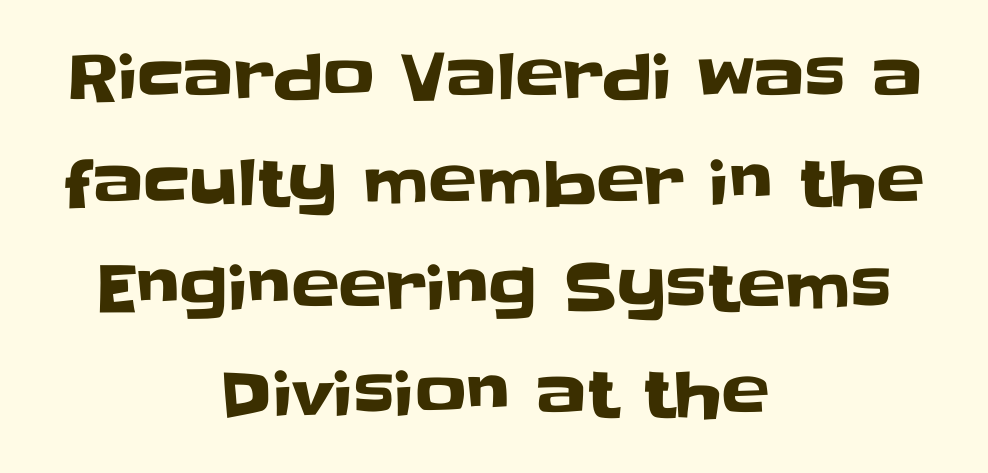
{"serif": "no", "italic": "no", "width": "normal", "stroke_contrast": "low", "x_height": "large", "monospaced": "no", "underline": "no", "align": "center", "line_spacing": "normal", "line_spacing_ratio": 1.65, "letter_spacing": "normal", "letter_spacing_em": 0.0, "glyph_px": 64}
